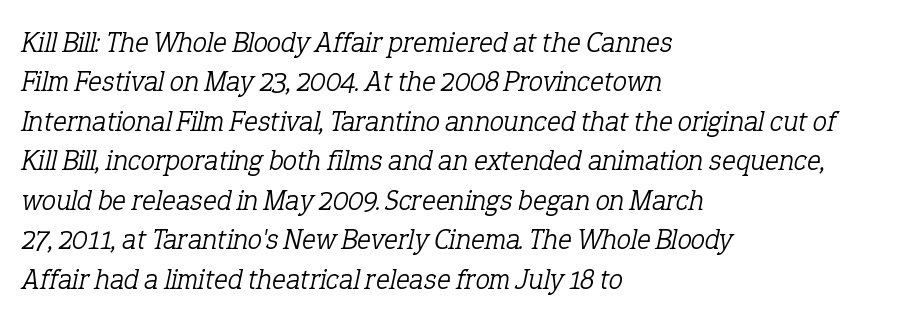
{"serif": "yes", "italic": "yes", "lean": "right", "slant_degrees": 12, "bold": "no", "weight": "light", "width": "normal", "stroke_contrast": "low", "x_height": "medium", "monospaced": "no", "underline": "no", "align": "left", "line_spacing": "normal", "line_spacing_ratio": 1.36, "letter_spacing": "normal", "letter_spacing_em": 0.0, "glyph_px": 29}
